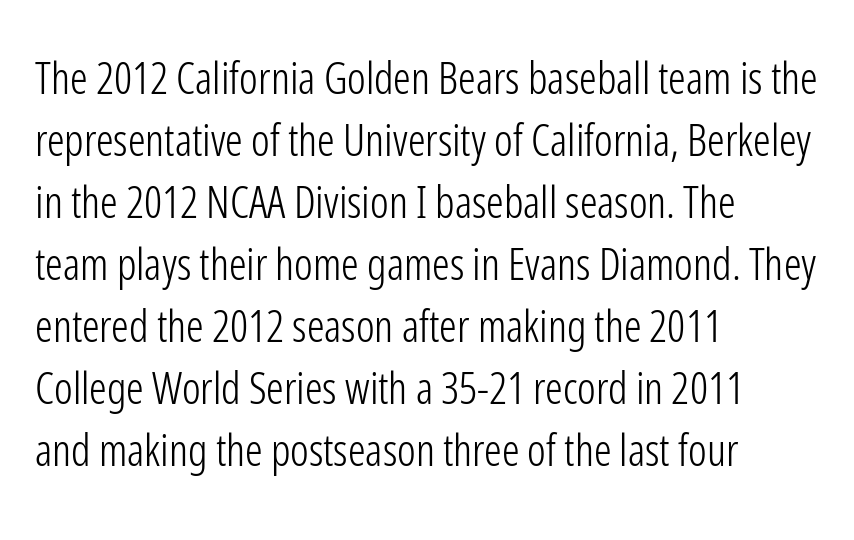
The image shows 44 px light, condensed sans-serif type, upright; set left-aligned, normal line spacing (1.41x), normal letter spacing, not underlined; low stroke contrast and a medium x-height.
